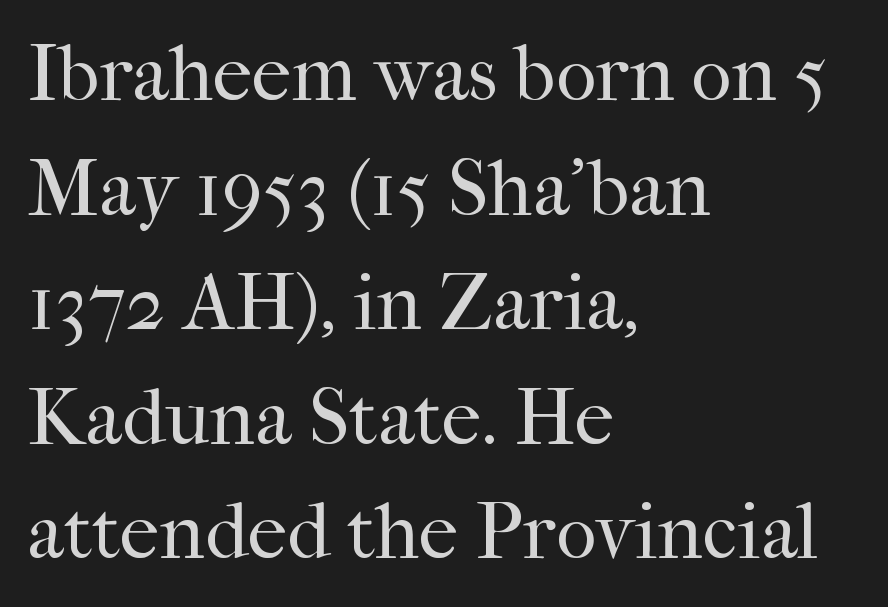
The image shows 79 px regular-weight serif type, upright; set left-aligned, normal line spacing (1.45x), normal letter spacing, not underlined; high stroke contrast and a medium x-height.
